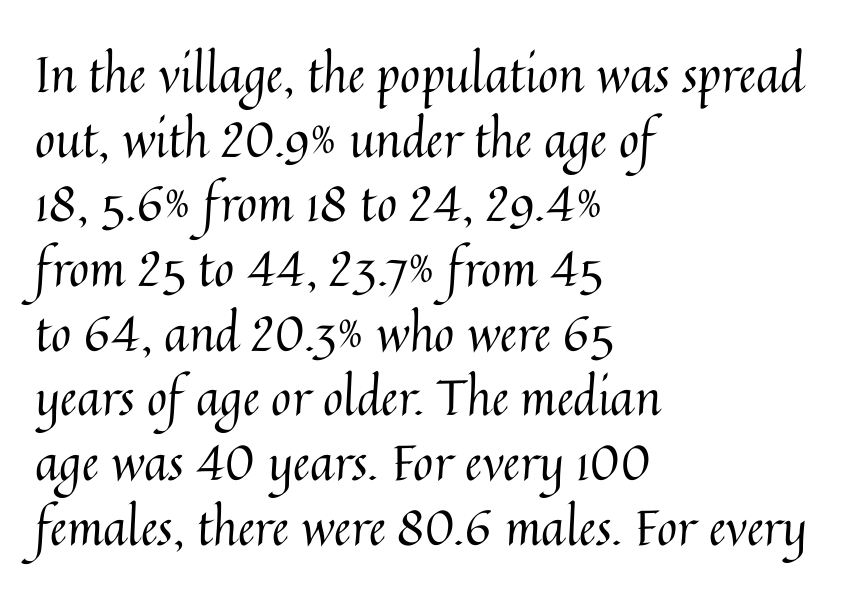
Q: Is the text bold? A: No.
Q: Is the text italic (slanted)? A: Yes.
Q: Is the text underlined? A: No.
Q: How is the paragraph aligned? A: Left-aligned.
Q: Is the spacing between letters normal or unusually wide? A: Normal.
Q: Is the spacing between lines tight, normal or loose? A: Normal.
Q: Width (condensed, normal, or wide)? A: Normal.
Q: Stroke contrast? A: Medium.
Q: x-height? A: Medium.
Q: Monospaced? A: No.
